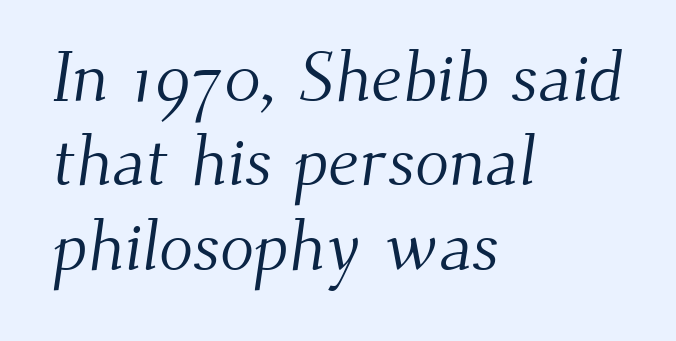
The image shows 71 px light serif type; set left-aligned, line spacing 1.19x, normal letter spacing, not underlined; medium stroke contrast and a small x-height.
